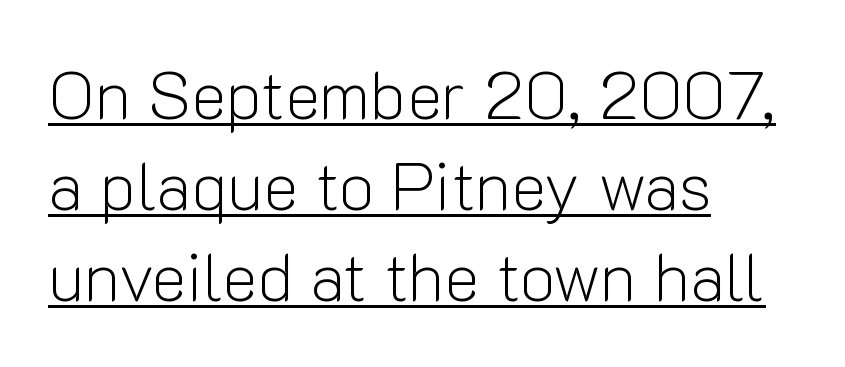
The image shows 67 px light sans-serif type, upright; set left-aligned, normal line spacing (1.36x), normal letter spacing, underlined; low stroke contrast and a medium x-height.
